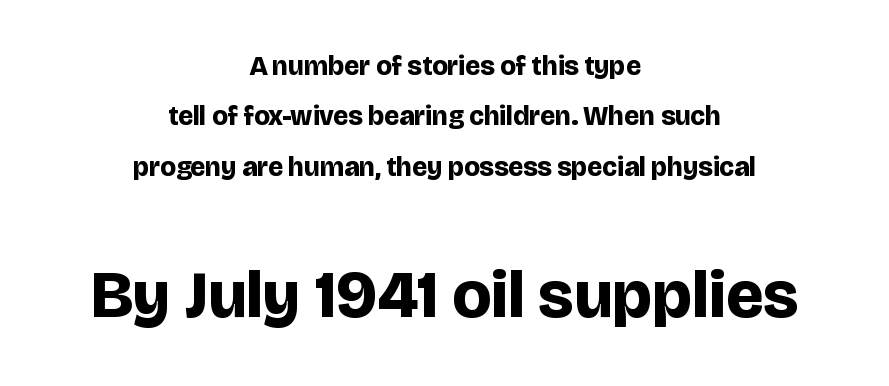
Tracking here is standard; glyphs follow each other at the usual distance. The characters look thick and weighty, a clear bold. Think of a printed novel: that variable character pitch is what you see here. Ascenders rise straight up at ninety degrees. Grotesque or geometric, the face here clearly has no serifs.
